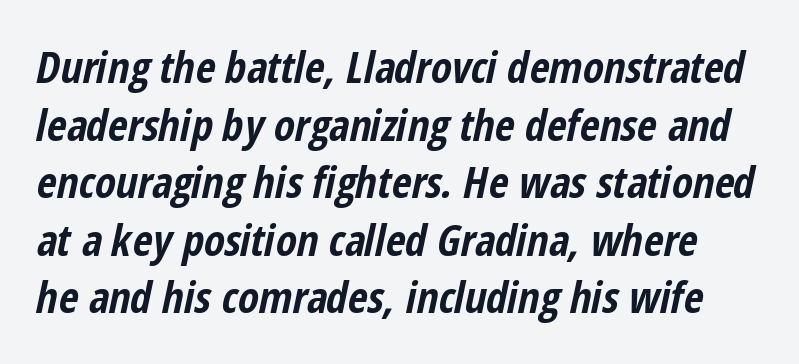
The image shows 43 px bold, condensed type, italic (leaning right); set normal line spacing (1.34x), normal letter spacing, not underlined; low stroke contrast and a medium x-height.
